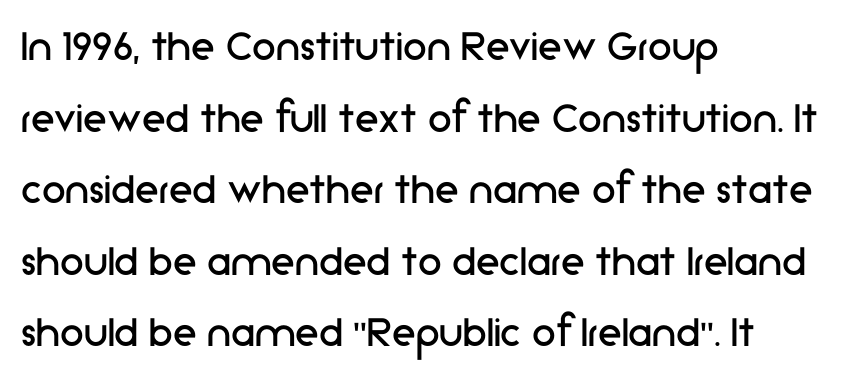
{"serif": "no", "italic": "no", "bold": "no", "weight": "regular", "width": "normal", "stroke_contrast": "low", "x_height": "medium", "monospaced": "no", "underline": "no", "align": "left", "line_spacing": "normal", "line_spacing_ratio": 1.49, "letter_spacing": "normal", "letter_spacing_em": 0.0, "glyph_px": 48}
